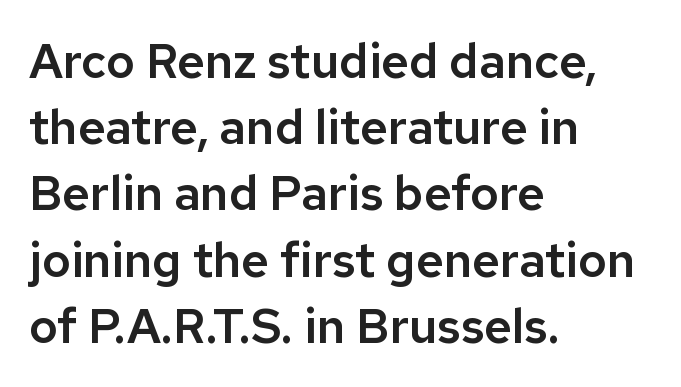
Q: Is the text italic (slanted)? A: No, it is upright.
Q: Is the typeface a serif or a sans-serif typeface? A: Sans-serif.
Q: Is the text underlined? A: No.
Q: How is the paragraph aligned? A: Left-aligned.
Q: Is the spacing between letters normal or unusually wide? A: Normal.
Q: Is the spacing between lines tight, normal or loose? A: Normal.
Q: Width (condensed, normal, or wide)? A: Normal.
Q: Stroke contrast? A: Low.
Q: x-height? A: Medium.
Q: Monospaced? A: No.
